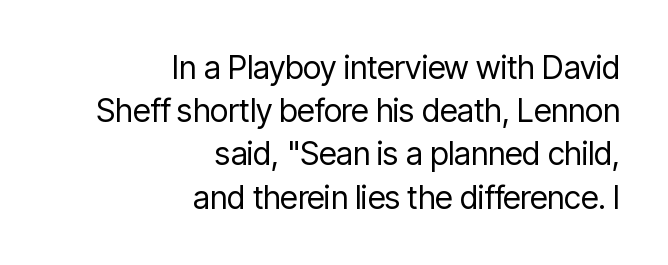
The image shows 32 px regular-weight, condensed sans-serif type, upright; set right-aligned, normal line spacing (1.35x), normal letter spacing, not underlined; low stroke contrast and a medium x-height.
